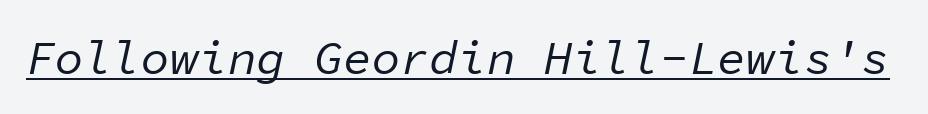
You could call the tracking neutral — neither tight nor loose. What decoration does the sample have? An underline. These lines were composed using italics. A typesetter would call this monospace, since all characters share one set width.
